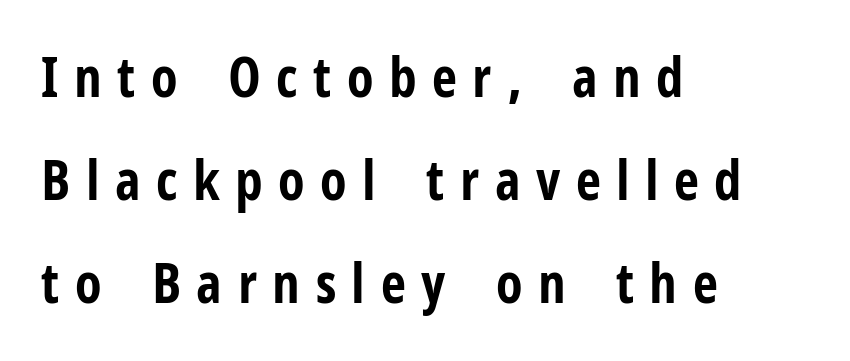
{"serif": "no", "italic": "no", "bold": "yes", "weight": "bold", "width": "condensed", "stroke_contrast": "low", "x_height": "medium", "monospaced": "no", "underline": "no", "align": "left", "line_spacing_ratio": 1.87, "letter_spacing": "wide", "letter_spacing_em": 0.28, "glyph_px": 55}
